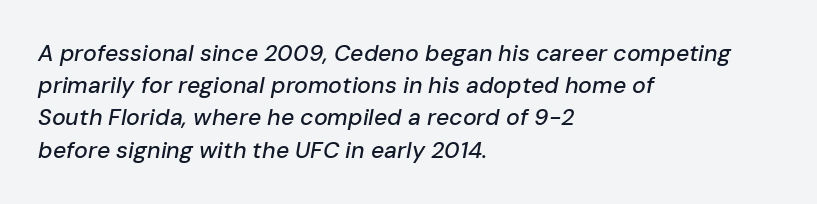
Q: Is the text italic (slanted)? A: Yes, it leans right by about 10 degrees.
Q: Is the text underlined? A: No.
Q: How is the paragraph aligned? A: Left-aligned.
Q: Is the spacing between letters normal or unusually wide? A: Normal.
Q: Is the spacing between lines tight, normal or loose? A: Normal.
